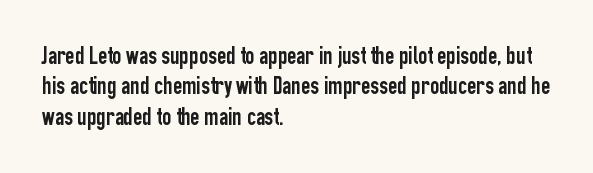
{"italic": "no", "underline": "no", "align": "left", "line_spacing_ratio": 1.22, "letter_spacing": "normal", "letter_spacing_em": 0.0, "glyph_px": 25}
